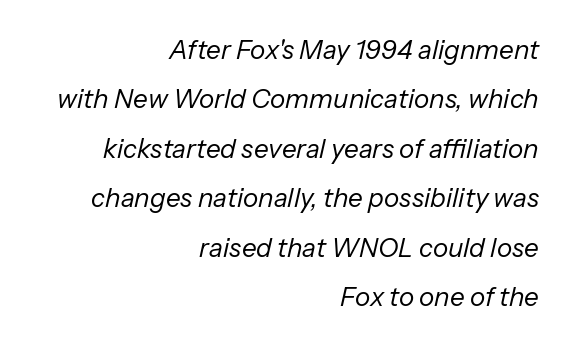
Q: Is the text bold? A: No.
Q: Is the text italic (slanted)? A: Yes, it leans right by about 13 degrees.
Q: Is the text underlined? A: No.
Q: How is the paragraph aligned? A: Right-aligned.
Q: Is the spacing between letters normal or unusually wide? A: Normal.
Q: Is the spacing between lines tight, normal or loose? A: Loose.
